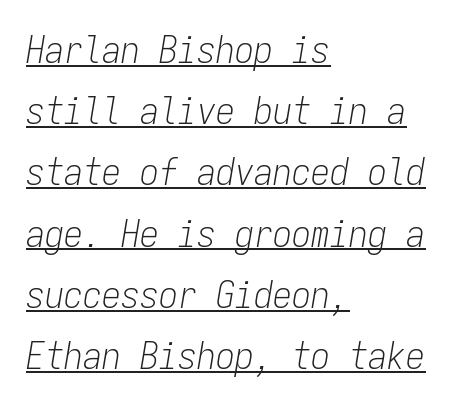
{"italic": "yes", "lean": "right", "slant_degrees": 9, "bold": "no", "weight": "light", "width": "condensed", "stroke_contrast": "low", "x_height": "medium", "monospaced": "yes", "underline": "yes", "align": "left", "line_spacing": "normal", "line_spacing_ratio": 1.61, "letter_spacing": "normal", "letter_spacing_em": 0.0, "glyph_px": 38}
